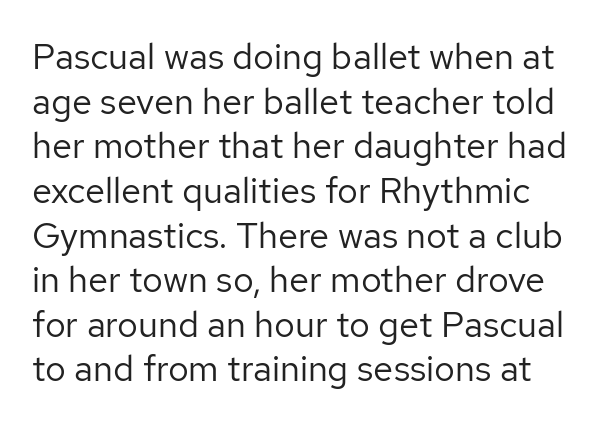
Each word holds together tightly as a unit, with standard inter-letter gaps. Note the varied advance widths — an 'i' is clearly narrower than an 'm'. If you drew a line through each stem, it would be perfectly vertical. On a weight scale, this lands at 450 or below. Type style note: lacks serifs.
